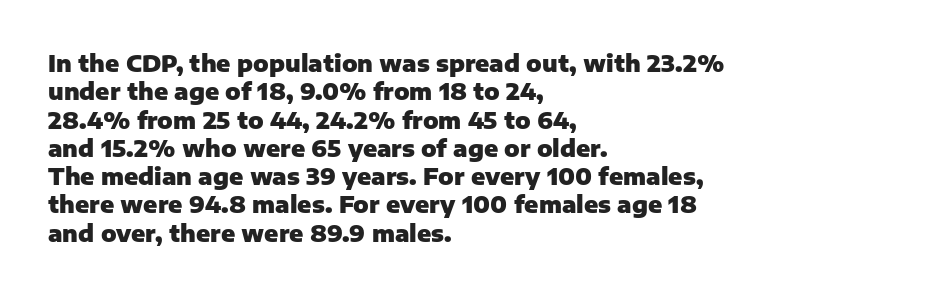
{"italic": "no", "bold": "yes", "underline": "no", "align": "left", "line_spacing_ratio": 1.23, "letter_spacing": "normal", "letter_spacing_em": 0.0, "glyph_px": 23}
